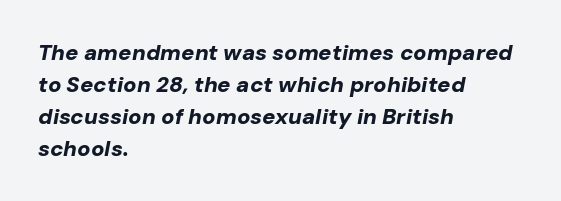
Q: Is the text bold? A: Yes.
Q: Is the text italic (slanted)? A: Yes, it leans right by about 10 degrees.
Q: Is the text underlined? A: No.
Q: How is the paragraph aligned? A: Left-aligned.
Q: Is the spacing between letters normal or unusually wide? A: Normal.
Q: Is the spacing between lines tight, normal or loose? A: Normal.
